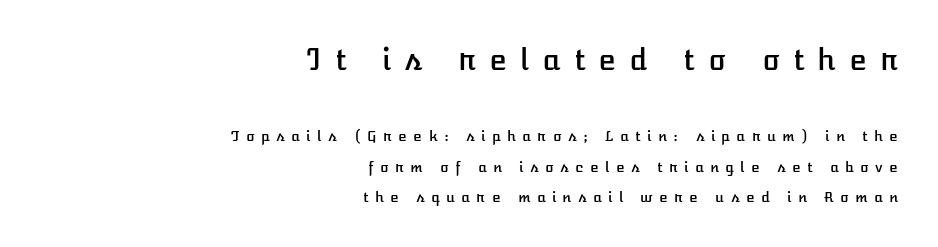
{"italic": "no", "width": "normal", "stroke_contrast": "low", "x_height": "medium", "monospaced": "no", "underline": "no", "align": "right", "line_spacing": "loose", "line_spacing_ratio": 2.17, "letter_spacing": "wide", "letter_spacing_em": 0.46, "larger_block": "first", "size_ratio": 2.07, "glyph_px": 29}
